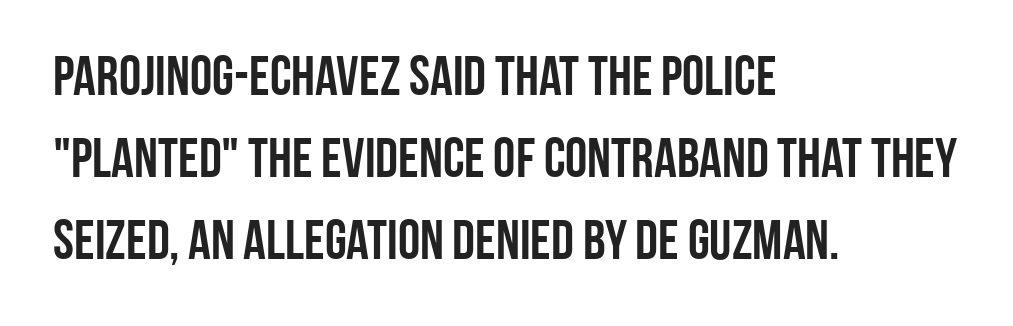
{"serif": "no", "italic": "no", "width": "condensed", "stroke_contrast": "low", "x_height": "large", "monospaced": "no", "underline": "no", "align": "left", "line_spacing": "normal", "line_spacing_ratio": 1.46, "letter_spacing": "normal", "letter_spacing_em": 0.0, "glyph_px": 56}
